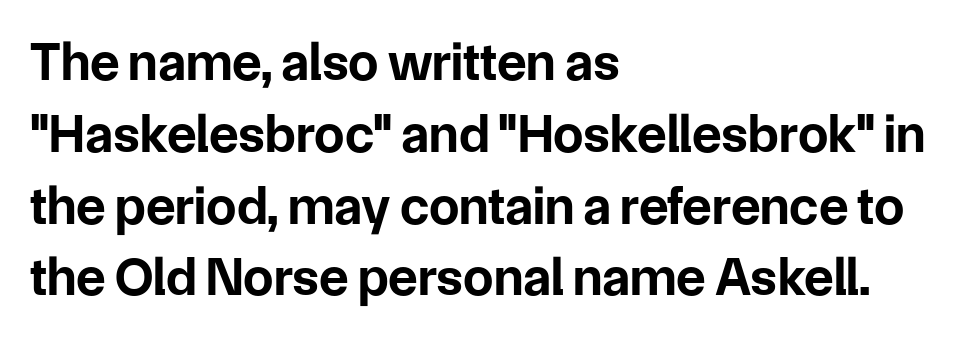
Designer's note — italics off, roman on. Note the varied advance widths — an 'i' is clearly narrower than an 'm'. Students, note that the glyphs here touch the page at normal intervals. Whoever set this chose a conventional vertical rhythm. The face used here has the dense, thick strokes of a bold.
